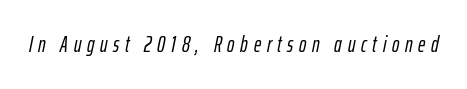
Q: Is the text italic (slanted)? A: Yes, it leans right by about 12 degrees.
Q: Is the text underlined? A: No.
Q: Is the spacing between letters normal or unusually wide? A: Unusually wide.
